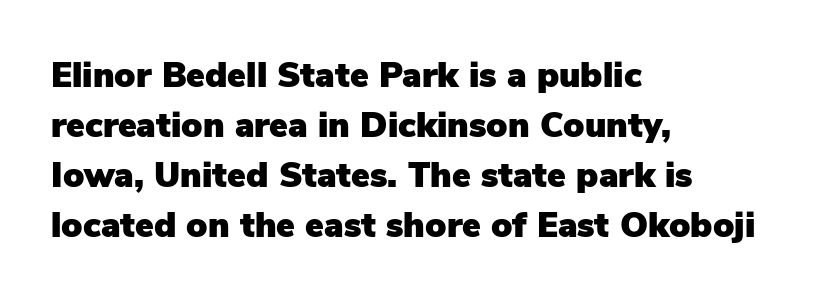
{"serif": "no", "italic": "no", "width": "normal", "stroke_contrast": "low", "x_height": "medium", "monospaced": "no", "underline": "no", "align": "left", "line_spacing": "normal", "line_spacing_ratio": 1.43, "letter_spacing": "normal", "letter_spacing_em": 0.0, "glyph_px": 35}
